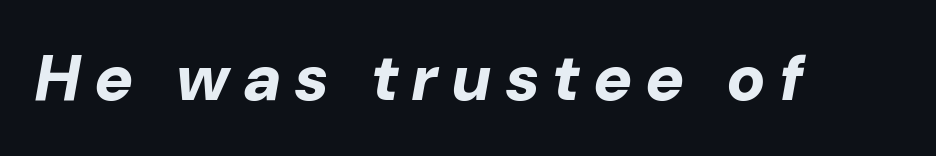
Q: Is the text bold? A: Yes.
Q: Is the text italic (slanted)? A: Yes, it leans right by about 10 degrees.
Q: Is the text underlined? A: No.
Q: Is the spacing between letters normal or unusually wide? A: Unusually wide.
Q: Width (condensed, normal, or wide)? A: Normal.
Q: Stroke contrast? A: Low.
Q: x-height? A: Medium.
Q: Monospaced? A: No.
